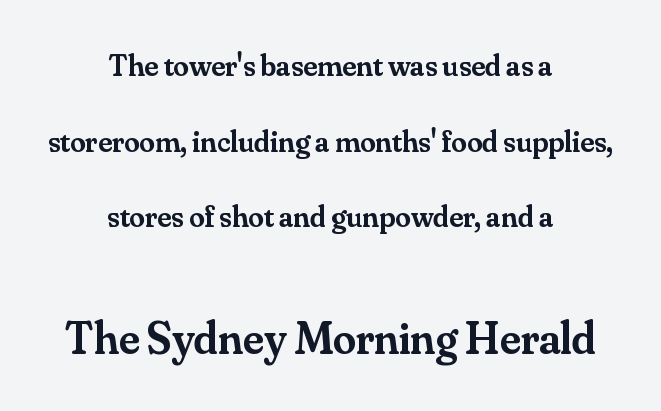
{"serif": "yes", "italic": "no", "bold": "semi", "weight": "semibold", "width": "normal", "stroke_contrast": "medium", "x_height": "small", "monospaced": "no", "underline": "no", "align": "center", "line_spacing": "loose", "line_spacing_ratio": 2.44, "letter_spacing": "normal", "letter_spacing_em": 0.0, "larger_block": "second", "size_ratio": 1.48, "glyph_px": 46}
